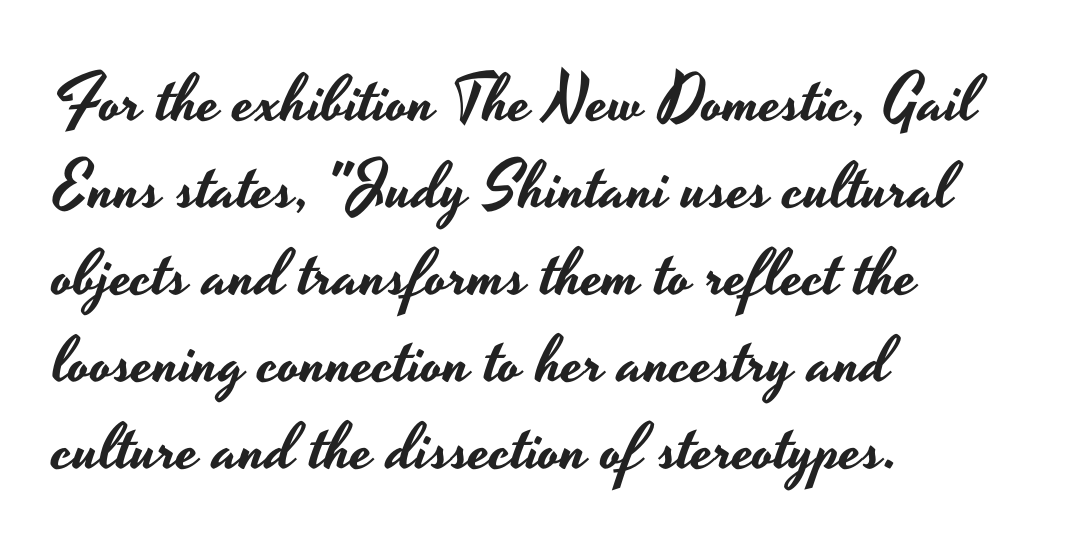
Q: Is the text italic (slanted)? A: Yes.
Q: Is the typeface a serif or a sans-serif typeface? A: Sans-serif.
Q: Is the text underlined? A: No.
Q: How is the paragraph aligned? A: Left-aligned.
Q: Is the spacing between letters normal or unusually wide? A: Normal.
Q: Is the spacing between lines tight, normal or loose? A: Normal.
Q: Width (condensed, normal, or wide)? A: Wide.
Q: Stroke contrast? A: Low.
Q: x-height? A: Small.
Q: Monospaced? A: No.
